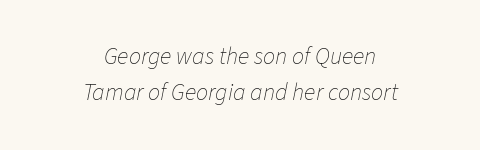
The image shows 24 px text type, italic (leaning right); set centered, normal line spacing (1.52x), normal letter spacing, not underlined.
